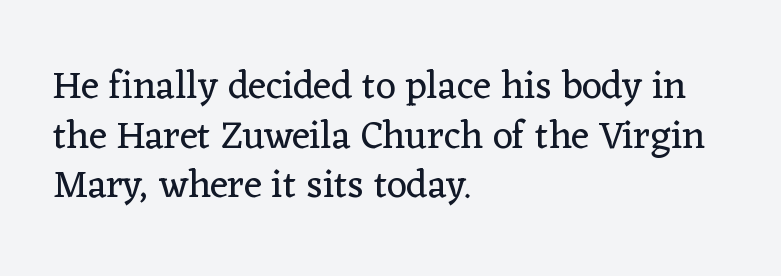
Notice how the passage keeps a crisp vertical edge on the left only. The foot of each line stays bare and open. Does the leading feel generous? No, just average. You could not count columns in this text — the font is proportionally spaced.
